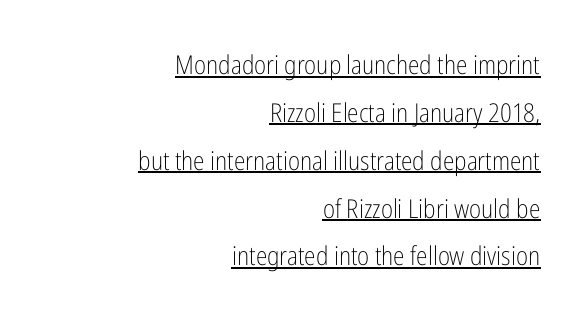
The words here are underlined. Designer's note — italics off, roman on. The font is comparable to plain body text, perhaps lighter. The rendering keeps characters at their native spacing. If you drew a ruler down the right edge, every line would touch it.
